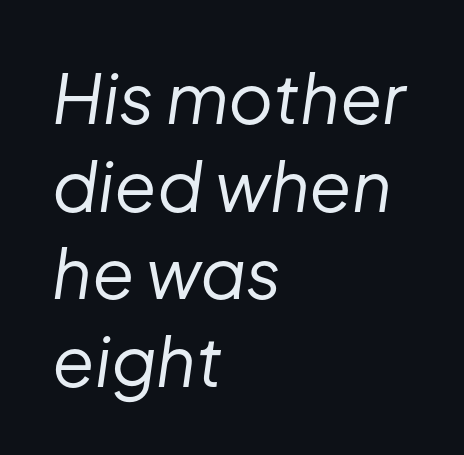
The image shows 69 px regular-weight type, italic (leaning right); set left-aligned, normal line spacing (1.27x), normal letter spacing, not underlined; low stroke contrast and a medium x-height.
